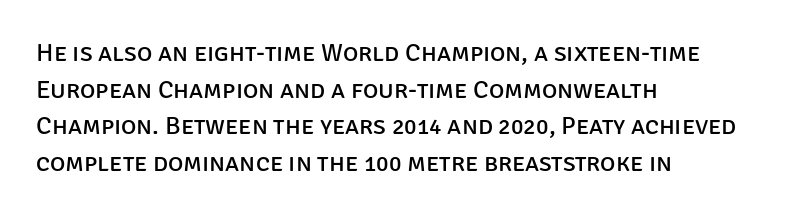
In CSS terms this would be text-align: left. The words here are not underlined. The font is comparable to plain body text, perhaps lighter. Every character sits straight up, as roman type does. The vertical gap from one line to the next is medium. Compared with typical body copy, the letter spacing here is the same.
